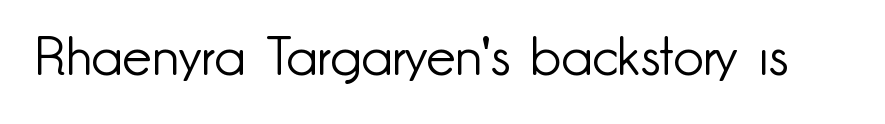
{"serif": "no", "italic": "no", "bold": "no", "weight": "light", "width": "normal", "stroke_contrast": "low", "x_height": "small", "monospaced": "no", "underline": "no", "letter_spacing": "normal", "letter_spacing_em": 0.0, "glyph_px": 53}
